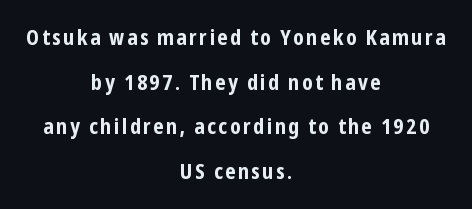
{"italic": "no", "bold": "yes", "underline": "no", "align": "center", "line_spacing": "loose", "line_spacing_ratio": 2.13, "glyph_px": 21}
